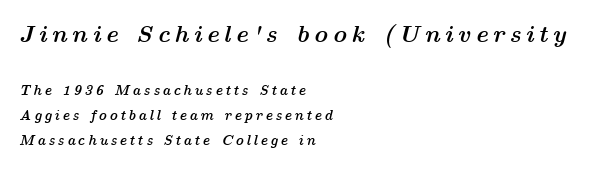
The sample has been set heavy, in full bold. The initial chunk of copy outweighs the following chunk in type size. Does the lettering tilt? It does — this is italic. The foot of each line stays bare and open.
